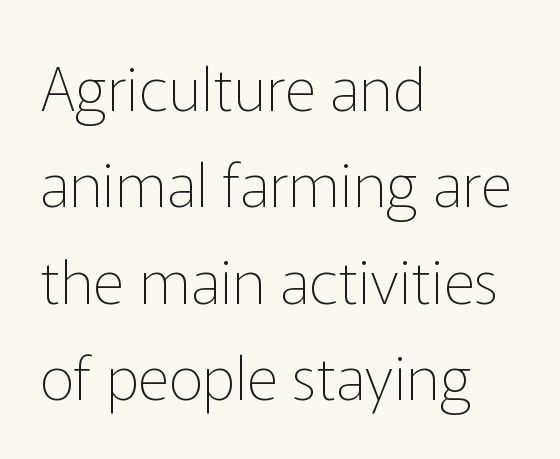
Q: Is the text bold? A: No.
Q: Is the text italic (slanted)? A: No, it is upright.
Q: Is the typeface a serif or a sans-serif typeface? A: Sans-serif.
Q: Is the text underlined? A: No.
Q: How is the paragraph aligned? A: Left-aligned.
Q: Is the spacing between letters normal or unusually wide? A: Normal.
Q: Is the spacing between lines tight, normal or loose? A: Normal.
Q: Width (condensed, normal, or wide)? A: Normal.
Q: Stroke contrast? A: Low.
Q: x-height? A: Medium.
Q: Monospaced? A: No.
